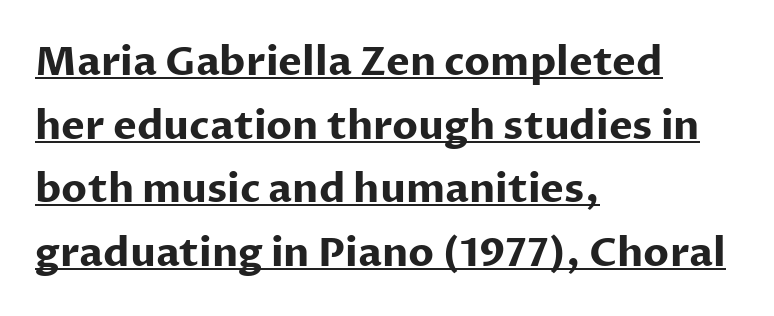
{"serif": "no", "italic": "no", "bold": "yes", "weight": "bold", "width": "normal", "stroke_contrast": "low", "x_height": "medium", "monospaced": "no", "underline": "yes", "align": "left", "line_spacing": "normal", "line_spacing_ratio": 1.59, "letter_spacing": "normal", "letter_spacing_em": 0.0, "glyph_px": 40}
